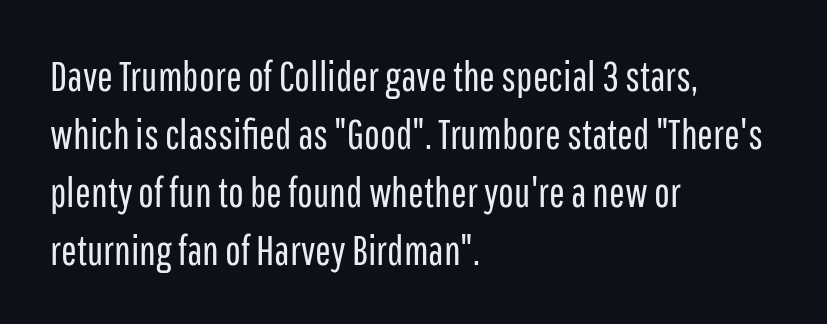
The image shows 42 px regular-weight, condensed sans-serif type, upright; set left-aligned, normal line spacing (1.38x), normal letter spacing, not underlined; low stroke contrast and a medium x-height.
